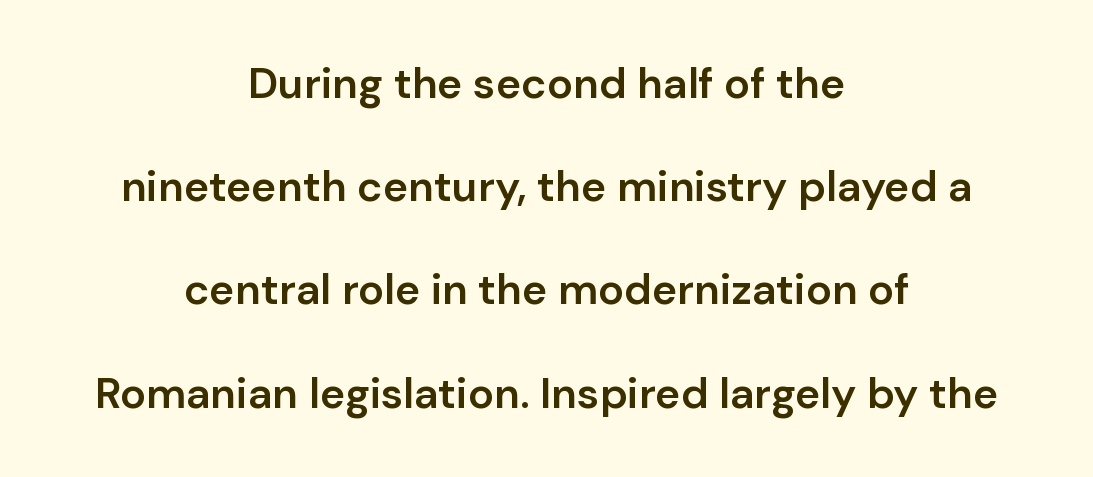
The image shows 43 px semibold sans-serif type, upright; set centered, loose line spacing (2.4x), normal letter spacing, not underlined; low stroke contrast and a medium x-height.
